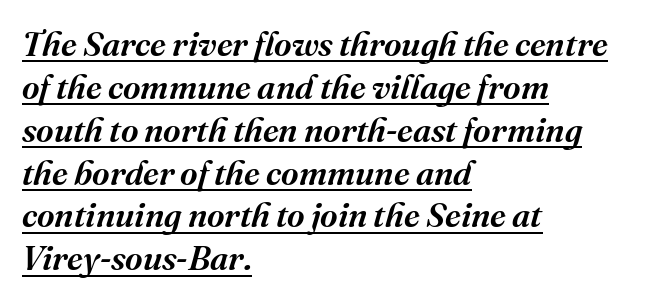
The image shows 34 px serif type, italic (leaning right); set left-aligned, normal line spacing (1.26x), normal letter spacing, underlined; medium stroke contrast and a medium x-height.
